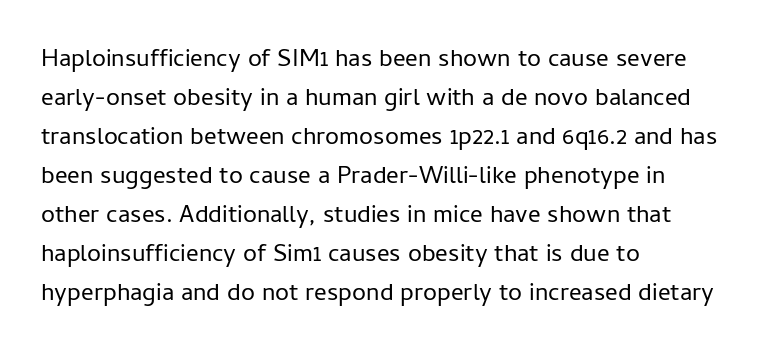
The image shows 25 px text type, upright; set left-aligned, normal line spacing (1.56x), normal letter spacing, not underlined.
